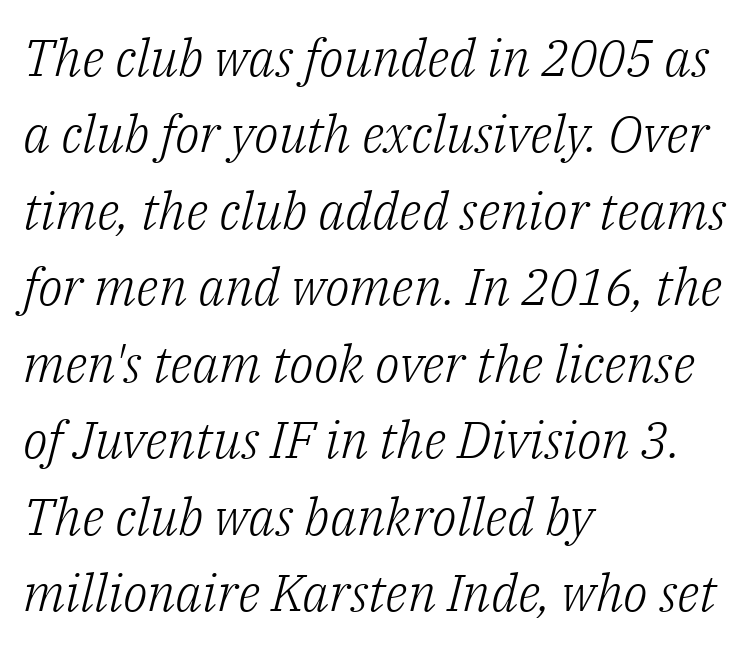
{"serif": "yes", "italic": "yes", "lean": "right", "slant_degrees": 14, "bold": "no", "weight": "light", "width": "normal", "stroke_contrast": "low", "x_height": "medium", "monospaced": "no", "underline": "no", "align": "left", "line_spacing": "normal", "line_spacing_ratio": 1.5, "letter_spacing": "normal", "letter_spacing_em": 0.0, "glyph_px": 51}
